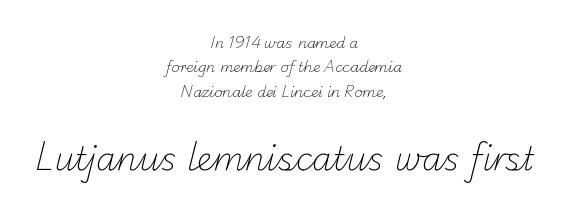
Q: Is the text bold? A: No.
Q: Is the typeface a serif or a sans-serif typeface? A: Sans-serif.
Q: Is the text underlined? A: No.
Q: How is the paragraph aligned? A: Centered.
Q: Is the spacing between letters normal or unusually wide? A: Normal.
Q: Which block of text is set in a larger size, the first (top) or the second (bottom)? A: The second (bottom) one.
Q: Width (condensed, normal, or wide)? A: Normal.
Q: Stroke contrast? A: Low.
Q: x-height? A: Small.
Q: Monospaced? A: No.
